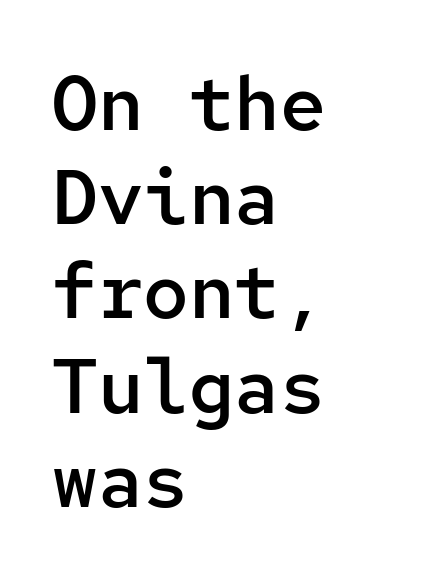
The lettering stays uniformly vertical, giving the passage a roman look. The text block is weighted toward the left margin, trailing off unevenly rightward. The rendering uses a semibold face; strokes are thickened but not to full bold. Type style note: lacks serifs. No extra tracking has been applied to these lines.
